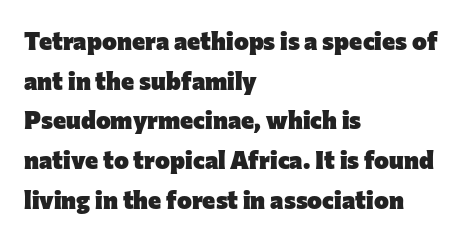
Q: Is the text bold? A: Yes.
Q: Is the text italic (slanted)? A: No, it is upright.
Q: Is the text underlined? A: No.
Q: How is the paragraph aligned? A: Left-aligned.
Q: Is the spacing between letters normal or unusually wide? A: Normal.
Q: Is the spacing between lines tight, normal or loose? A: Normal.
